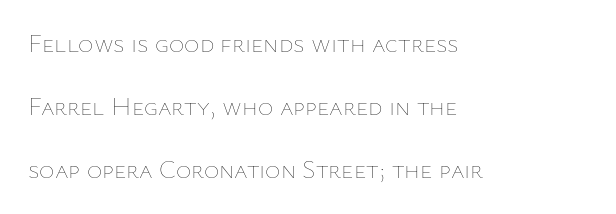
Line spacing here is loose. The face looks like a standard text weight, possibly lighter. The paragraph has a hard left edge and a soft right edge. Italic: no, the glyphs are upright roman. Descenders hang freely into open space.
